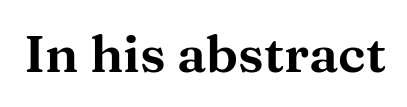
The image shows 52 px wide serif type, upright; set normal letter spacing, not underlined; medium stroke contrast and a medium x-height.
